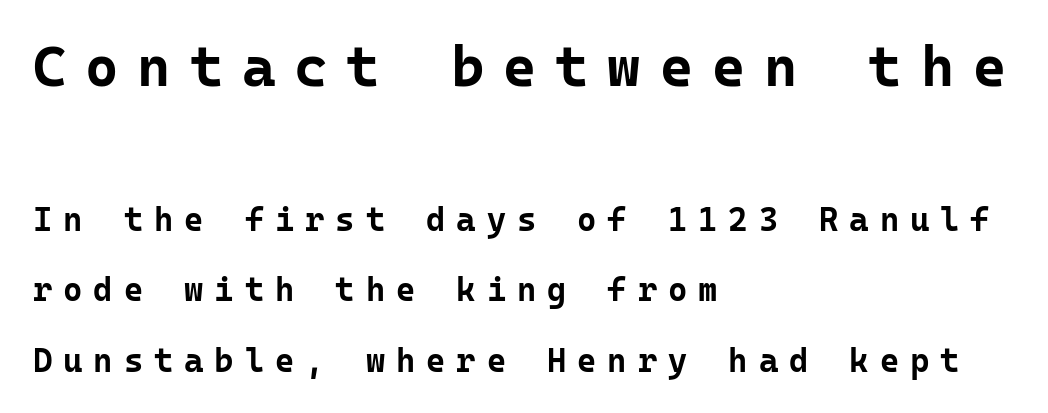
A sans-serif font was chosen for this passage. Think of a typewriter: that constant character pitch is what you see here. Decoration check: the copy has no underline. Vertical strokes here are truly vertical. A typesetter would call this leading open, well beyond the default. The rag falls on the right side of this text block.
